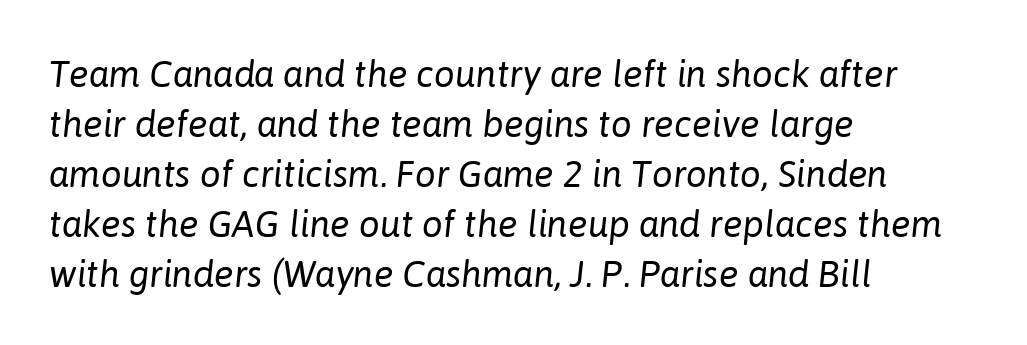
The image shows 37 px regular-weight type, italic (leaning right); set left-aligned, normal line spacing (1.35x), normal letter spacing, not underlined; low stroke contrast and a medium x-height.
